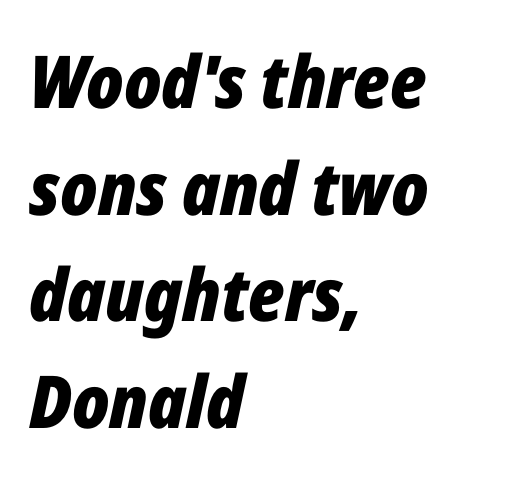
The face used here has the dense, thick strokes of a bold. The string is rendered with underlining switched off. Observe the lean: these are italic letterforms. The passage shown is typed in a proportional face where columns would drift.
